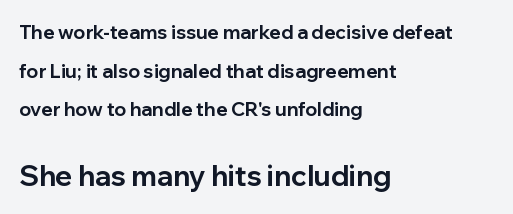
The image shows 28 px bold sans-serif type, upright; set left-aligned, loose line spacing (2.03x), normal letter spacing, not underlined; the second (bottom) block is 1.47x larger; low stroke contrast and a medium x-height.
